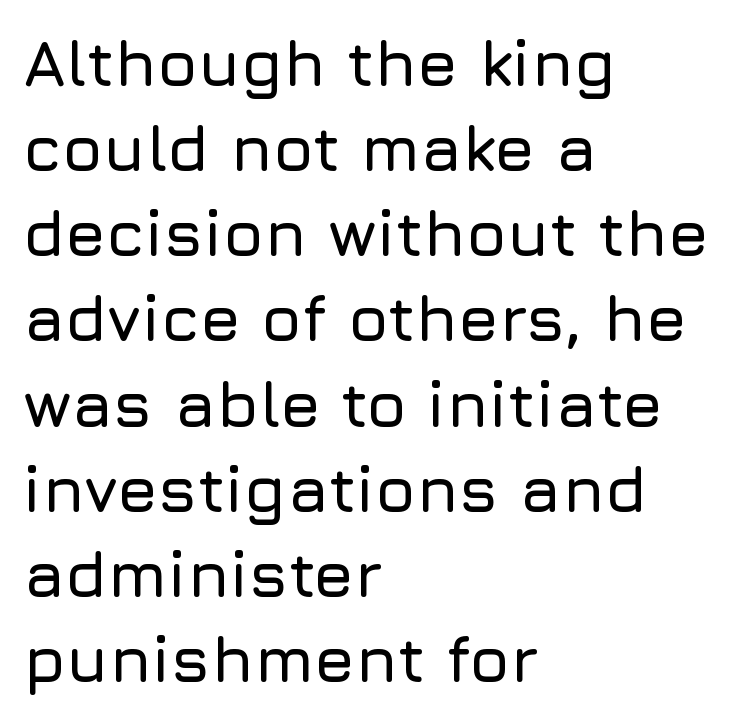
Q: Is the text italic (slanted)? A: No, it is upright.
Q: Is the typeface a serif or a sans-serif typeface? A: Sans-serif.
Q: Is the text underlined? A: No.
Q: How is the paragraph aligned? A: Left-aligned.
Q: Is the spacing between letters normal or unusually wide? A: Normal.
Q: Is the spacing between lines tight, normal or loose? A: Normal.
Q: Width (condensed, normal, or wide)? A: Normal.
Q: Stroke contrast? A: Low.
Q: x-height? A: Medium.
Q: Monospaced? A: No.
